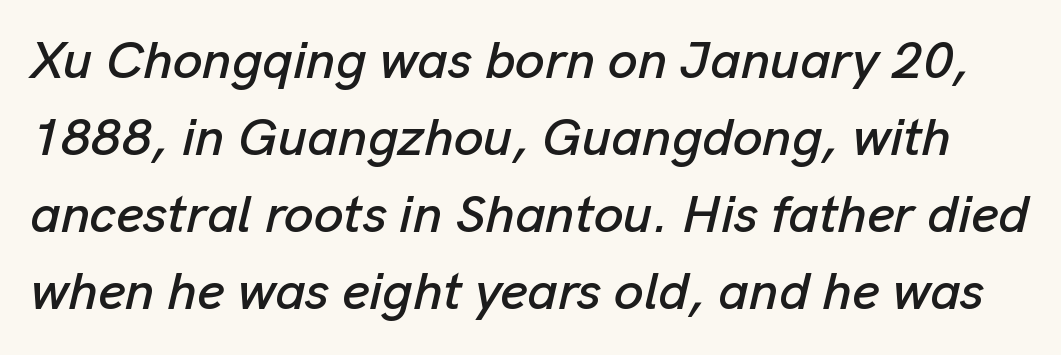
The image shows 53 px text type, italic (leaning right); set normal line spacing (1.45x), normal letter spacing, not underlined; low stroke contrast and a medium x-height.
